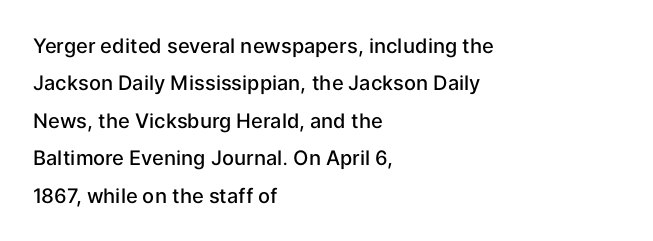
{"italic": "no", "bold": "semi", "underline": "no", "align": "left", "line_spacing_ratio": 1.87, "letter_spacing": "normal", "letter_spacing_em": 0.0, "glyph_px": 20}
